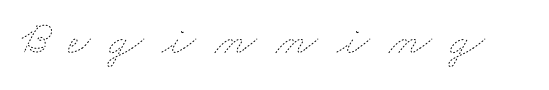
The letterforms stand isolated, each surrounded by extra space. Spacing verdict: proportional, widths tailored to each character. A bare baseline throughout the passage. Ink coverage per letter is moderate at most.
